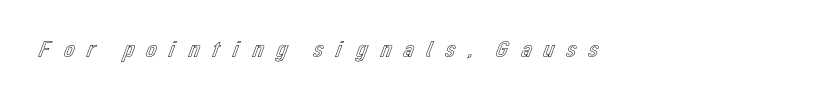
Q: Is the text italic (slanted)? A: Yes.
Q: Is the text underlined? A: No.
Q: Is the spacing between letters normal or unusually wide? A: Unusually wide.
